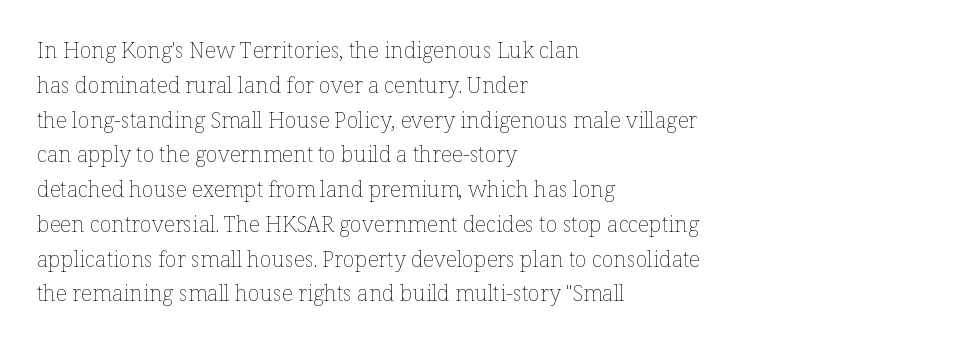
{"italic": "no", "bold": "no", "underline": "no", "align": "left", "line_spacing": "normal", "line_spacing_ratio": 1.58, "letter_spacing": "normal", "letter_spacing_em": 0.0, "glyph_px": 22}
